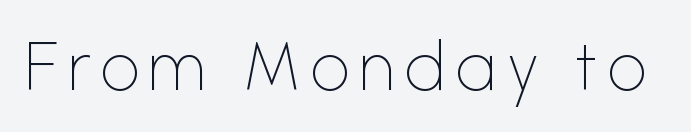
{"serif": "no", "italic": "no", "bold": "no", "weight": "thin", "width": "normal", "stroke_contrast": "low", "x_height": "medium", "monospaced": "no", "underline": "no", "glyph_px": 68}
